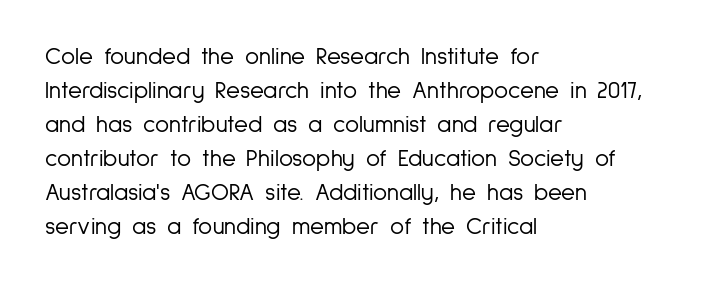
Just letters on the line, the space beneath them empty. The lines sit at an ordinary, default distance from one another. Reading down the block, your eye returns to a fixed left position each line. Think standard paragraph weight, or any step lighter than that.
